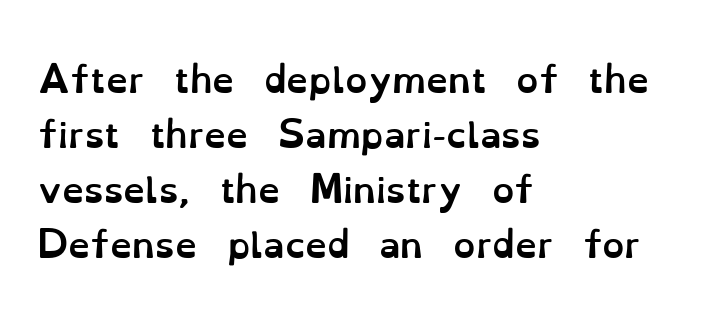
The image shows 35 px semibold type, upright; set left-aligned, normal line spacing (1.57x), normal letter spacing, not underlined; low stroke contrast and a small x-height.
